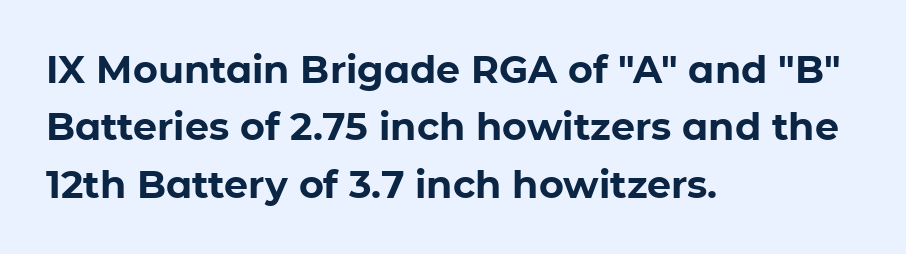
Tracking value appears to be zero — textbook default spacing. Proportional: the letters do not fall into vertical columns. Bare-footed words on every line. When letters stand straight like this, we call the style roman or upright. Line spacing here is normal. Pretty heavy lettering here — definitely bold.
